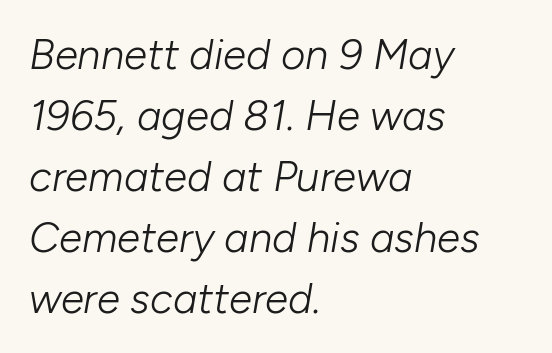
Q: Is the text bold? A: No.
Q: Is the text italic (slanted)? A: Yes, it leans right by about 10 degrees.
Q: Is the text underlined? A: No.
Q: How is the paragraph aligned? A: Left-aligned.
Q: Is the spacing between letters normal or unusually wide? A: Normal.
Q: Is the spacing between lines tight, normal or loose? A: Normal.
Q: Width (condensed, normal, or wide)? A: Normal.
Q: Stroke contrast? A: Low.
Q: x-height? A: Medium.
Q: Monospaced? A: No.
